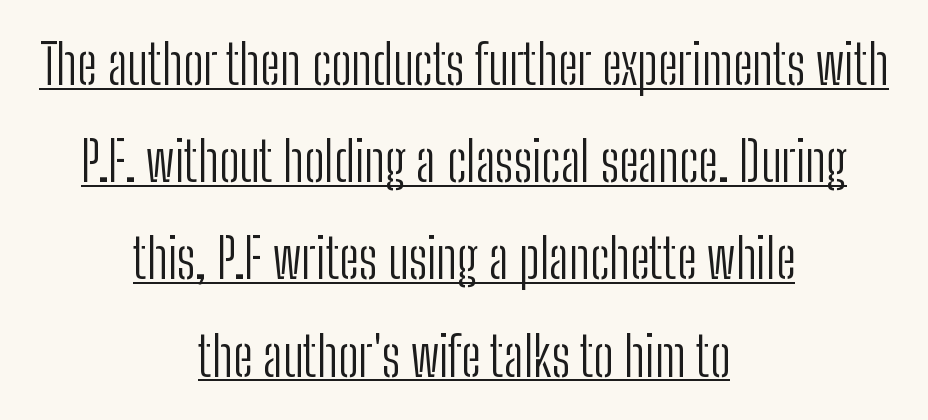
Q: Is the text bold? A: No.
Q: Is the text italic (slanted)? A: No, it is upright.
Q: Is the typeface a serif or a sans-serif typeface? A: Sans-serif.
Q: Is the text underlined? A: Yes.
Q: How is the paragraph aligned? A: Centered.
Q: Is the spacing between letters normal or unusually wide? A: Normal.
Q: Width (condensed, normal, or wide)? A: Condensed.
Q: Stroke contrast? A: Low.
Q: x-height? A: Medium.
Q: Monospaced? A: No.
